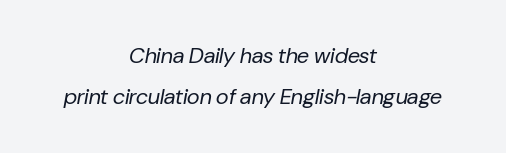
Q: Is the text bold? A: No.
Q: Is the text italic (slanted)? A: Yes, it leans right by about 10 degrees.
Q: Is the text underlined? A: No.
Q: How is the paragraph aligned? A: Centered.
Q: Is the spacing between letters normal or unusually wide? A: Normal.
